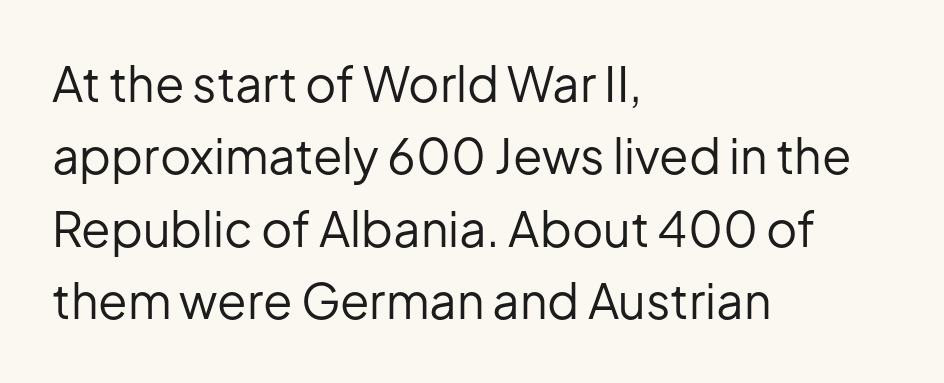
The image shows 48 px regular-weight sans-serif type, upright; set left-aligned, normal line spacing (1.51x), normal letter spacing, not underlined; low stroke contrast and a medium x-height.
